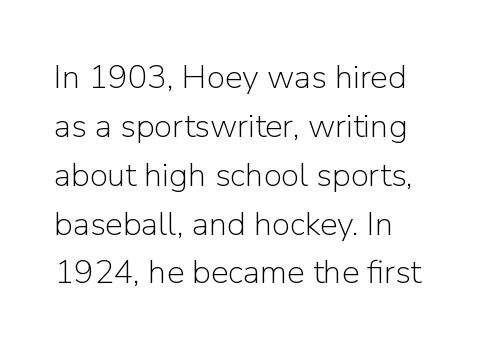
{"serif": "no", "italic": "no", "bold": "no", "weight": "light", "width": "normal", "stroke_contrast": "low", "x_height": "medium", "monospaced": "no", "underline": "no", "align": "left", "line_spacing": "normal", "line_spacing_ratio": 1.48, "letter_spacing": "normal", "letter_spacing_em": 0.0, "glyph_px": 33}
